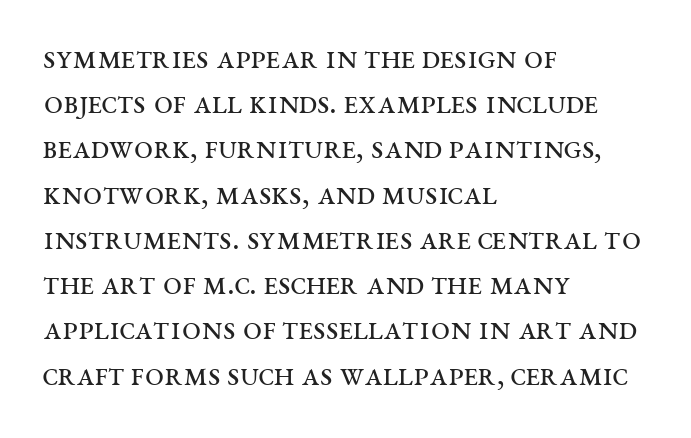
The zone under the glyphs is completely vacant. The passage shown is typed in a proportional face where columns would drift. The rendering keeps characters at their native spacing. Are there feet on the stems? There are — it's a serif. The strokes are not fattened; the text isn't bold.
